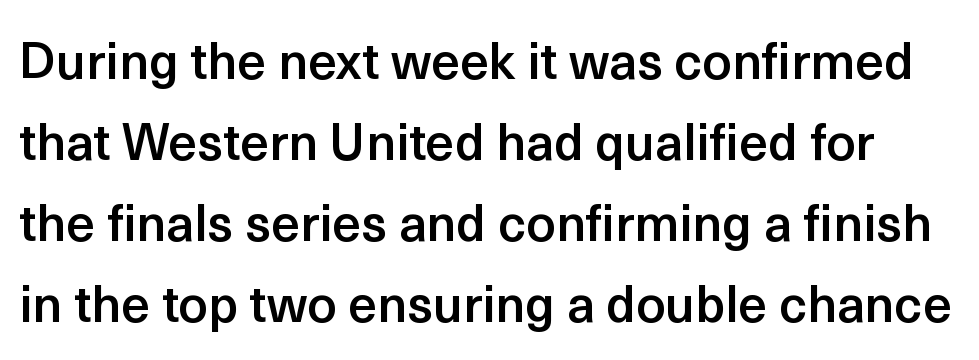
The image shows 51 px semibold sans-serif type, upright; set normal line spacing (1.59x), normal letter spacing, not underlined; a medium x-height.
